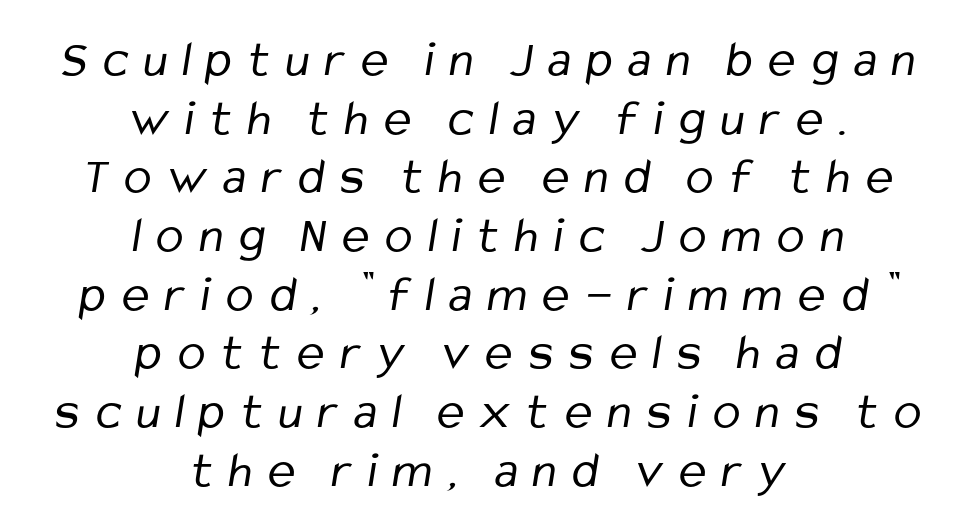
Decoration check: the copy has no underline. Tracking value appears strongly positive — letters spread wide. These lines are composed in type without serifs. The characters are drawn with everyday or finer stroke widths.
